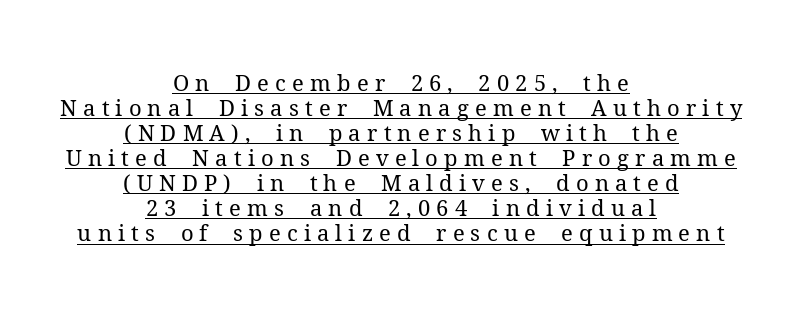
Regarding leading, the lines here are crowded together. Ascenders rise straight up at ninety degrees. If you folded the block vertically in half, each line would mirror itself in length. The rendered words wear a rule along their underside. A light-to-regular cut is what we see here. Someone cranked the tracking dial way up on this one.
